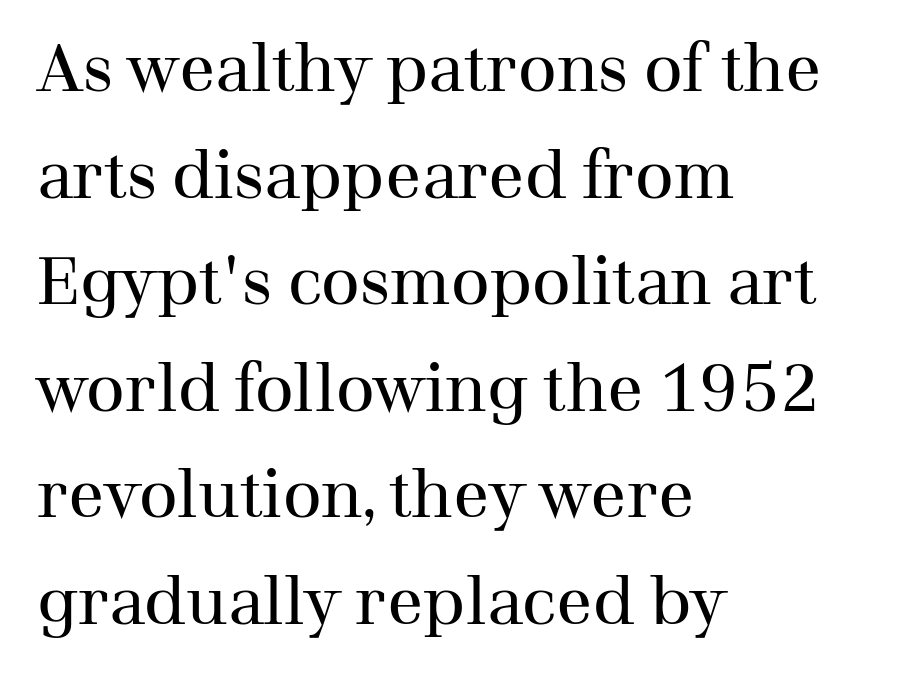
{"serif": "yes", "italic": "no", "bold": "no", "weight": "regular", "width": "normal", "stroke_contrast": "medium", "x_height": "medium", "monospaced": "no", "underline": "no", "align": "left", "line_spacing": "normal", "line_spacing_ratio": 1.59, "letter_spacing": "normal", "letter_spacing_em": 0.0, "glyph_px": 67}
